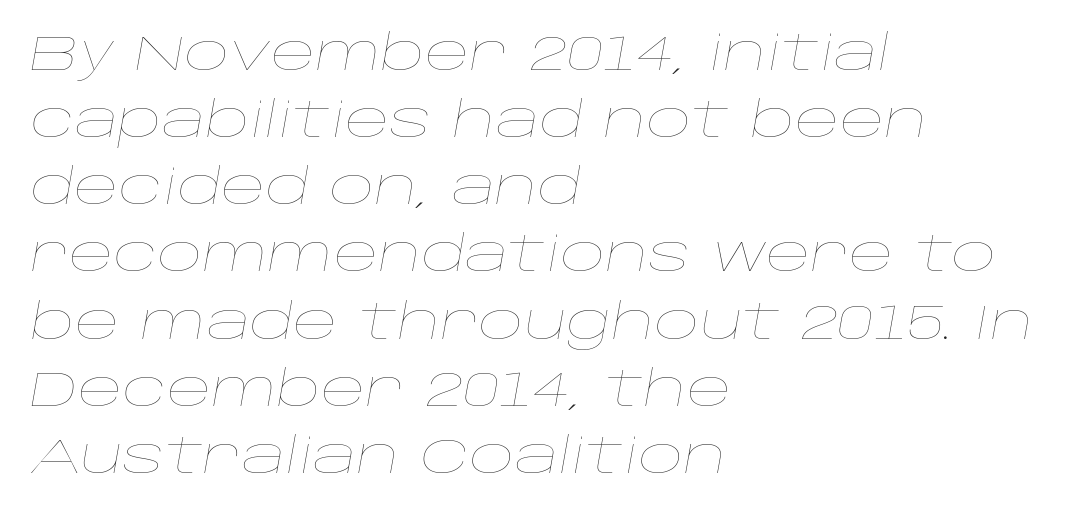
{"italic": "yes", "lean": "right", "slant_degrees": 10, "bold": "no", "weight": "thin", "width": "wide", "stroke_contrast": "low", "x_height": "large", "monospaced": "no", "underline": "no", "align": "left", "line_spacing": "normal", "line_spacing_ratio": 1.37, "letter_spacing": "normal", "letter_spacing_em": 0.0, "glyph_px": 49}
